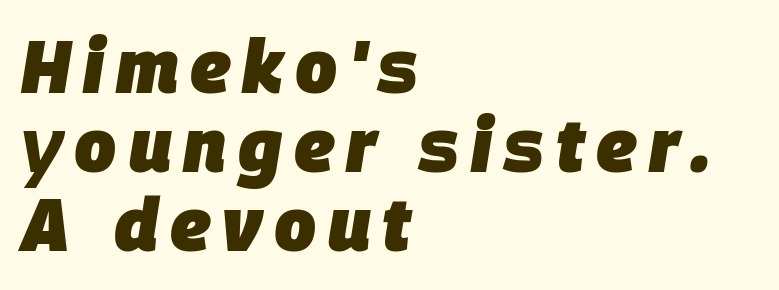
{"italic": "yes", "lean": "right", "slant_degrees": 9, "bold": "yes", "weight": "heavy", "width": "normal", "stroke_contrast": "low", "x_height": "large", "monospaced": "no", "underline": "no", "align": "left", "line_spacing": "tight", "line_spacing_ratio": 1.07, "glyph_px": 74}
